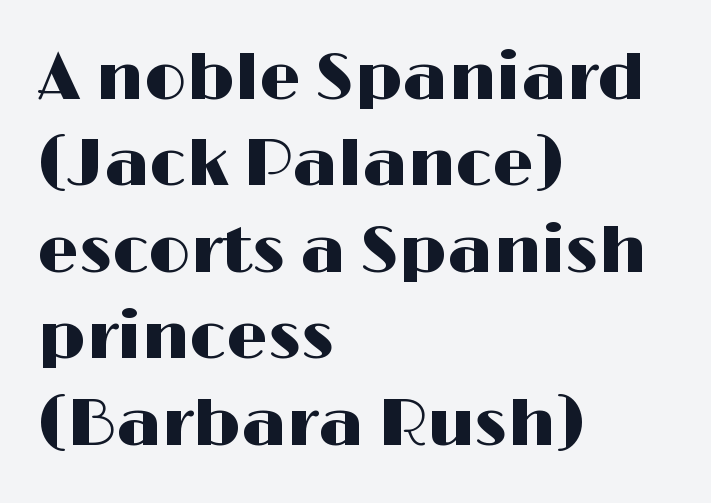
{"serif": "no", "italic": "no", "width": "wide", "stroke_contrast": "high", "x_height": "medium", "monospaced": "no", "underline": "no", "align": "left", "line_spacing": "normal", "line_spacing_ratio": 1.31, "letter_spacing": "normal", "letter_spacing_em": 0.0, "glyph_px": 66}
